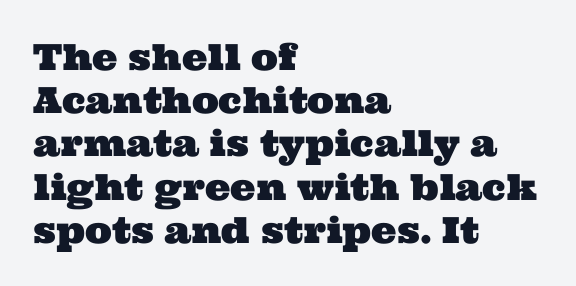
Q: Is the typeface a serif or a sans-serif typeface? A: Serif.
Q: Is the text underlined? A: No.
Q: How is the paragraph aligned? A: Left-aligned.
Q: Is the spacing between letters normal or unusually wide? A: Normal.
Q: Width (condensed, normal, or wide)? A: Wide.
Q: Stroke contrast? A: Medium.
Q: x-height? A: Medium.
Q: Monospaced? A: No.
